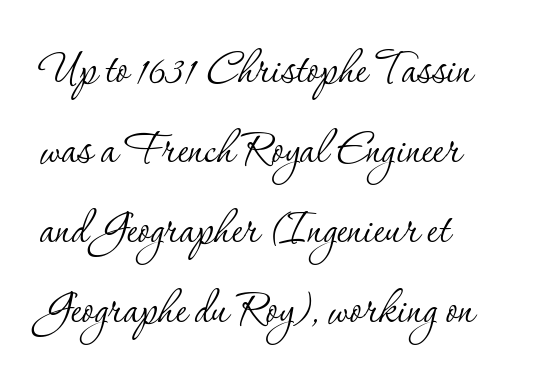
The image shows 56 px thin serif type; set left-aligned, normal line spacing (1.43x), normal letter spacing, not underlined; low stroke contrast and a small x-height.
